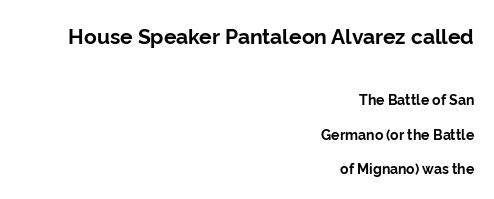
{"italic": "no", "bold": "yes", "underline": "no", "align": "right", "line_spacing": "loose", "line_spacing_ratio": 2.48, "letter_spacing": "normal", "letter_spacing_em": 0.0, "larger_block": "first", "size_ratio": 1.5, "glyph_px": 21}
